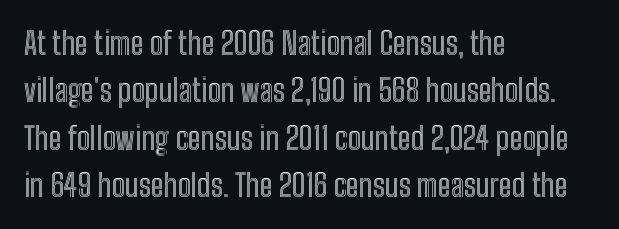
Rendered with straight, roman letterforms. You could not count columns in this text — the font is proportionally spaced. Whoever set this chose a conventional vertical rhythm. The space directly below the letters is spotless. Short note: letters normally spaced.
